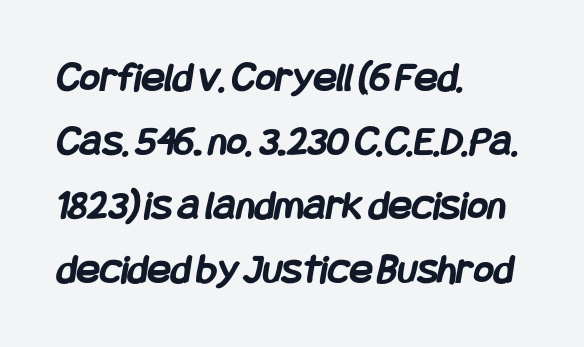
A typesetter would call this leading conventional body-copy spacing. Serifs: no, the terminals of the letterforms are clean. The passage shown has conventional tracking throughout. Strokes here are thick enough to call this a true bold. The passage is arranged the way most books set body copy — flush left.
